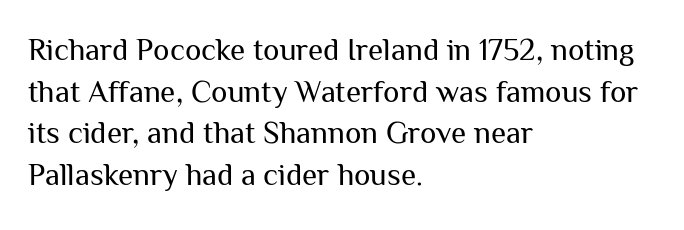
The image shows 31 px regular-weight sans-serif type, upright; set left-aligned, normal line spacing (1.34x), normal letter spacing, not underlined; medium stroke contrast and a medium x-height.
